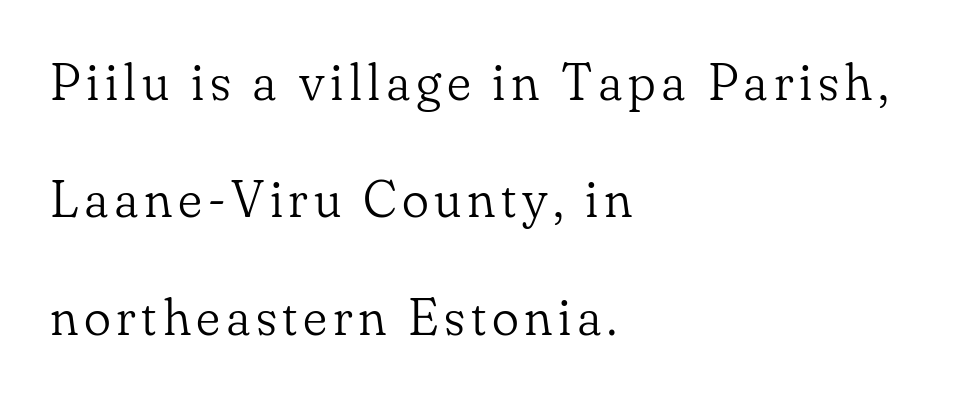
Q: Is the text bold? A: No.
Q: Is the text italic (slanted)? A: No, it is upright.
Q: Is the typeface a serif or a sans-serif typeface? A: Serif.
Q: Is the text underlined? A: No.
Q: How is the paragraph aligned? A: Left-aligned.
Q: Is the spacing between lines tight, normal or loose? A: Loose.
Q: Width (condensed, normal, or wide)? A: Normal.
Q: Stroke contrast? A: Low.
Q: x-height? A: Small.
Q: Monospaced? A: No.
